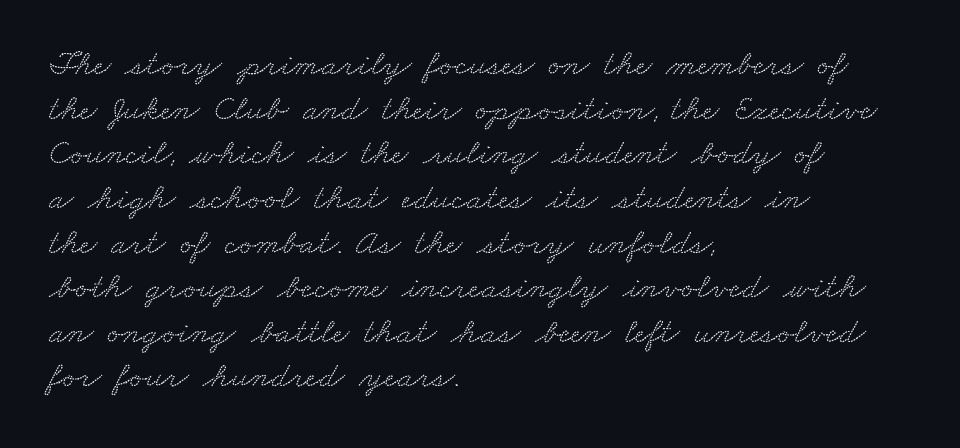
The image shows 36 px wide serif type; set left-aligned, line spacing 1.24x, normal letter spacing, not underlined; low stroke contrast and a small x-height.
